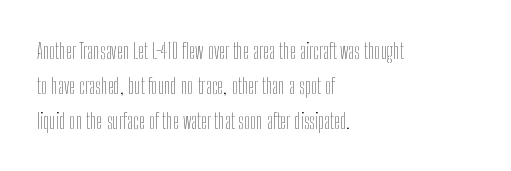
{"italic": "no", "bold": "no", "underline": "no", "align": "left", "line_spacing": "normal", "line_spacing_ratio": 1.58, "letter_spacing": "normal", "letter_spacing_em": 0.0, "glyph_px": 22}
